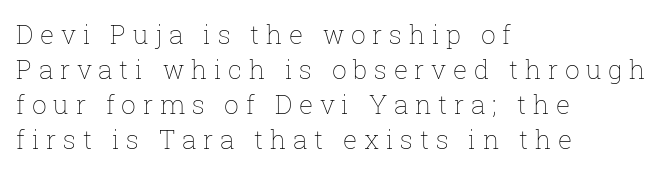
Look at the tracking — it's clearly loosened, letters drifting apart. Underline: absent. These glyphs show unthickened strokes, regular width or finer. The typesetter chose a ragged-right arrangement here.
